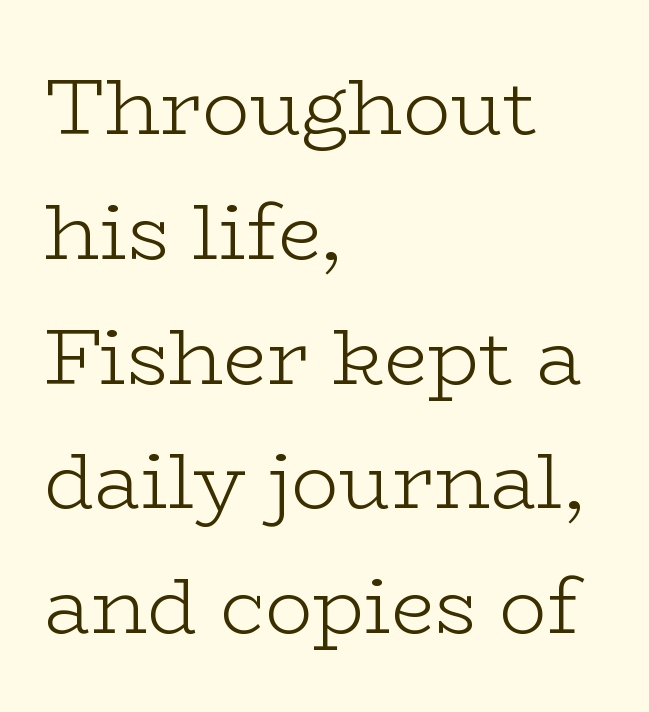
{"serif": "yes", "italic": "no", "bold": "no", "weight": "light", "width": "wide", "stroke_contrast": "low", "x_height": "medium", "monospaced": "no", "underline": "no", "align": "left", "line_spacing": "normal", "line_spacing_ratio": 1.58, "letter_spacing": "normal", "letter_spacing_em": 0.0, "glyph_px": 79}
